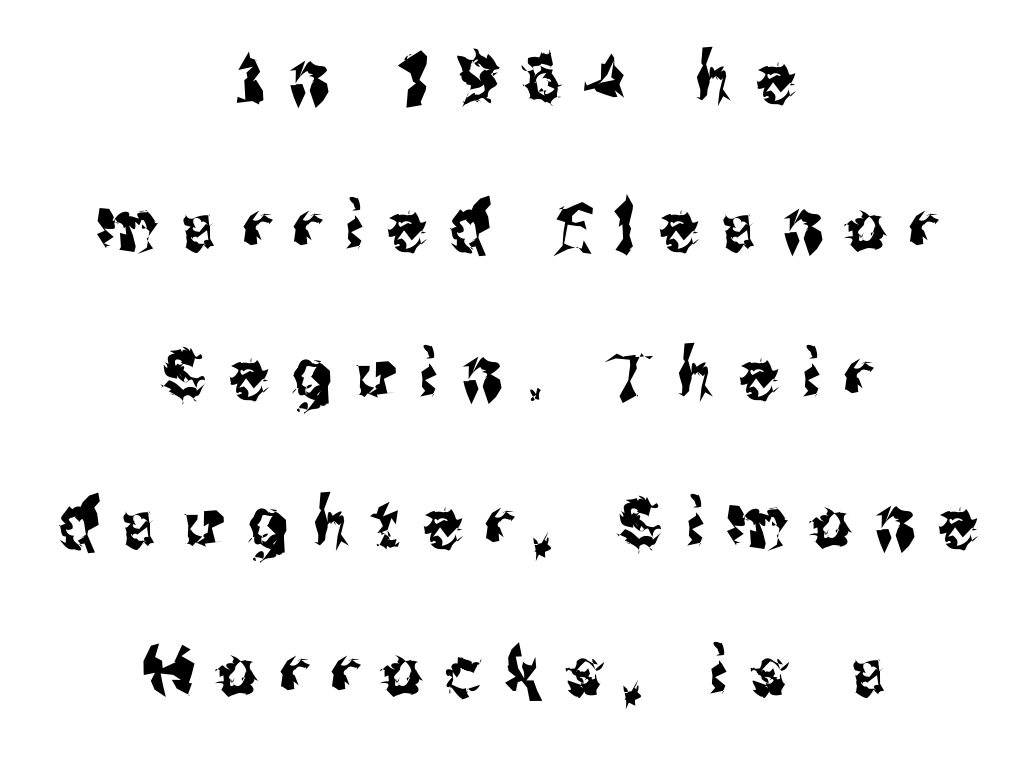
Q: Is the text italic (slanted)? A: No, it is upright.
Q: Is the typeface a serif or a sans-serif typeface? A: Sans-serif.
Q: Is the text underlined? A: No.
Q: How is the paragraph aligned? A: Centered.
Q: Is the spacing between letters normal or unusually wide? A: Unusually wide.
Q: Is the spacing between lines tight, normal or loose? A: Loose.
Q: Width (condensed, normal, or wide)? A: Condensed.
Q: Stroke contrast? A: Medium.
Q: x-height? A: Medium.
Q: Monospaced? A: No.
